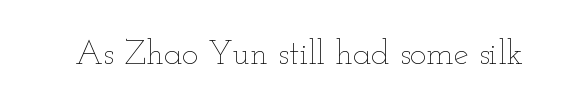
{"italic": "no", "bold": "no", "weight": "thin", "width": "wide", "stroke_contrast": "low", "x_height": "small", "monospaced": "no", "underline": "no", "letter_spacing": "normal", "letter_spacing_em": 0.0, "glyph_px": 34}
